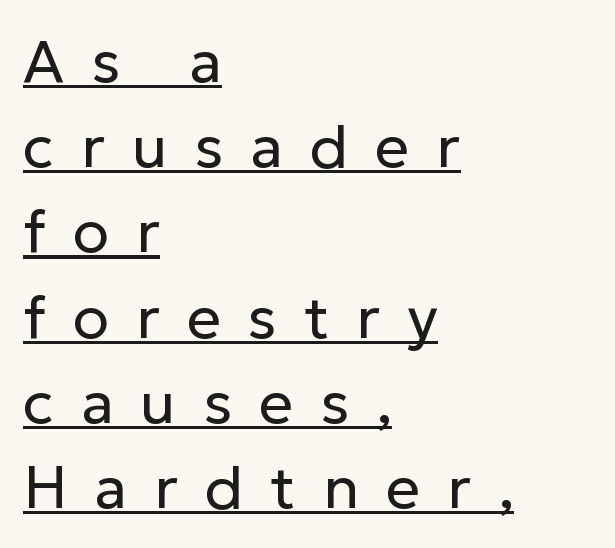
Notice how descenders clear the ascenders below comfortably — that's standard leading. These lines are rendered in a variable-pitch font. This sample uses a sans-serif face. No letter is thick-stroked: the sample isn't bold. The lettering is marked with a stroke running underneath it. There is plenty of visible air inserted between adjacent glyphs.
